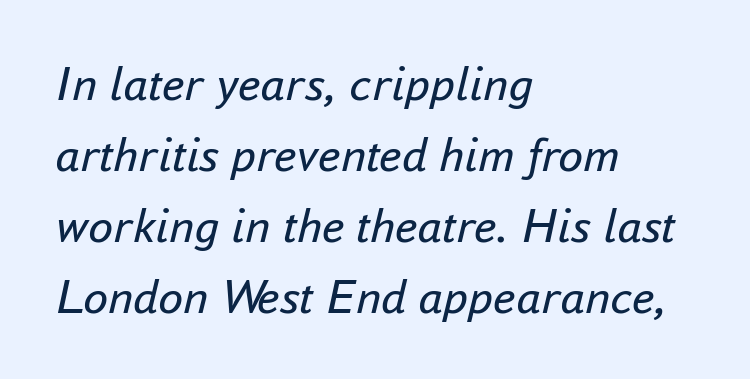
{"italic": "yes", "lean": "right", "slant_degrees": 16, "bold": "no", "weight": "regular", "width": "normal", "stroke_contrast": "low", "x_height": "small", "monospaced": "no", "underline": "no", "align": "left", "line_spacing": "normal", "line_spacing_ratio": 1.42, "letter_spacing": "normal", "letter_spacing_em": 0.0, "glyph_px": 50}
